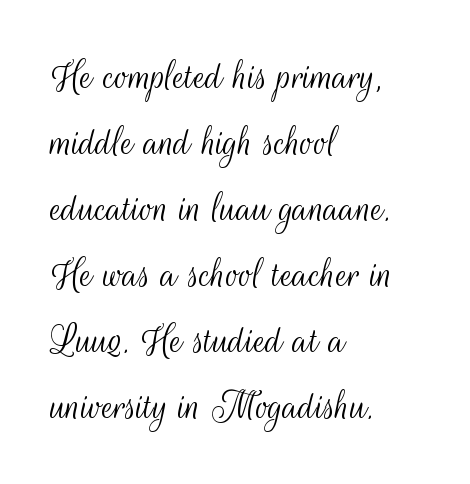
The image shows 44 px light, condensed sans-serif type; set left-aligned, normal line spacing (1.5x), normal letter spacing, not underlined; medium stroke contrast and a small x-height.
